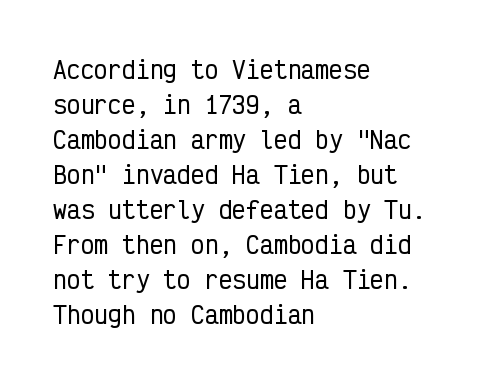
Q: Is the text italic (slanted)? A: No, it is upright.
Q: Is the text underlined? A: No.
Q: How is the paragraph aligned? A: Left-aligned.
Q: Is the spacing between letters normal or unusually wide? A: Normal.
Q: Is the spacing between lines tight, normal or loose? A: Normal.
